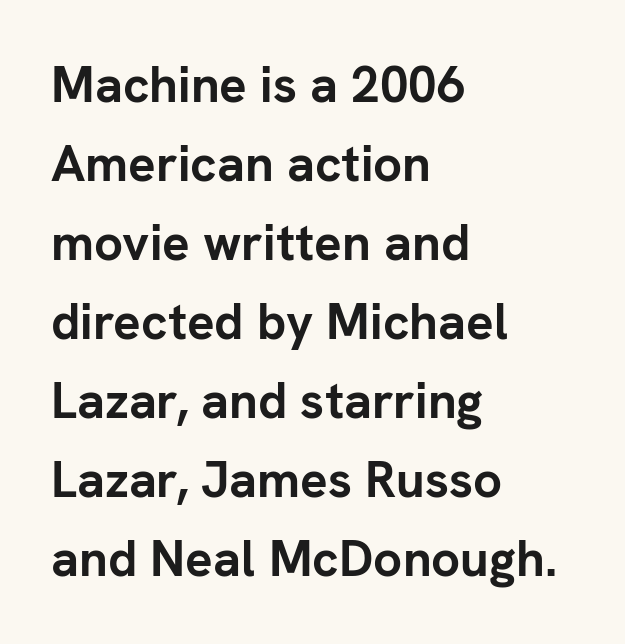
The image shows 51 px semibold sans-serif type, upright; set left-aligned, normal line spacing (1.55x), normal letter spacing, not underlined; low stroke contrast and a medium x-height.
